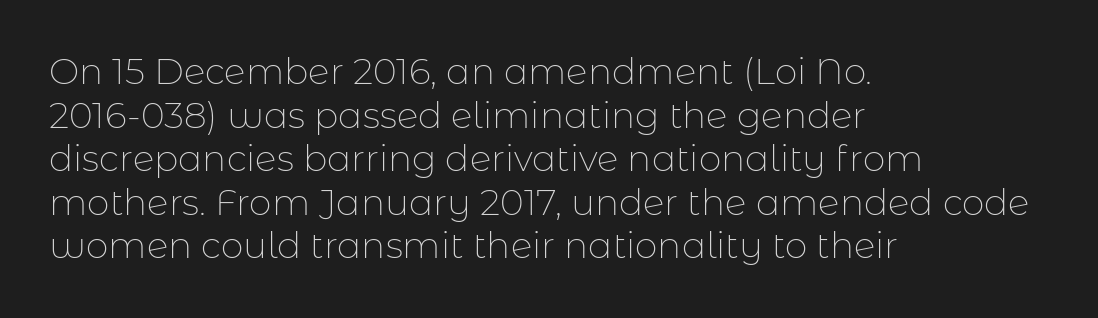
The image shows 36 px thin sans-serif type, upright; set left-aligned, line spacing 1.21x, normal letter spacing, not underlined; low stroke contrast and a medium x-height.
